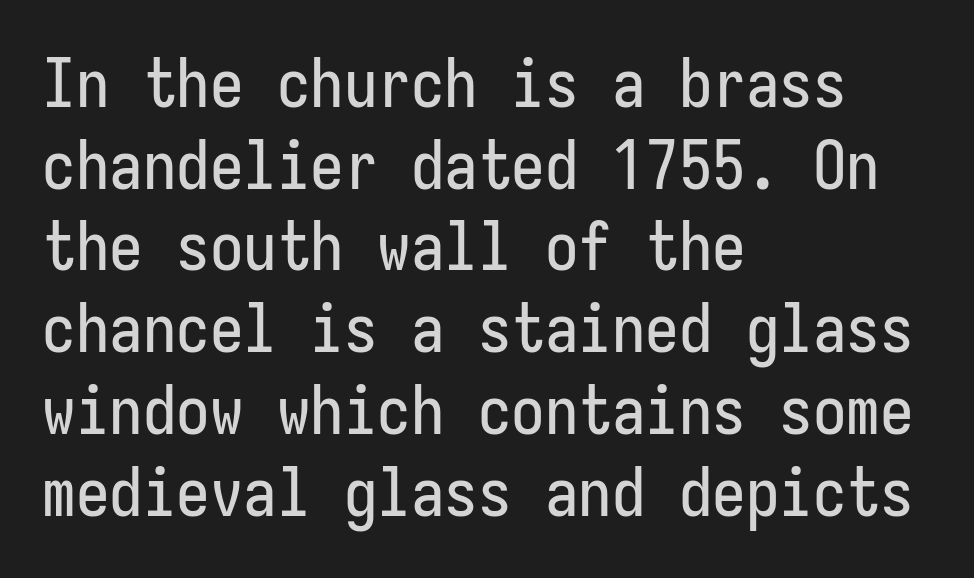
The font family rendered here belongs to the sans-serif group. Between one letter and the next there's only the usual sliver of space. These lines are set flush left with a ragged right edge. It's the straight-up-and-down kind of type. A clean baseline with only descenders dipping below it.
